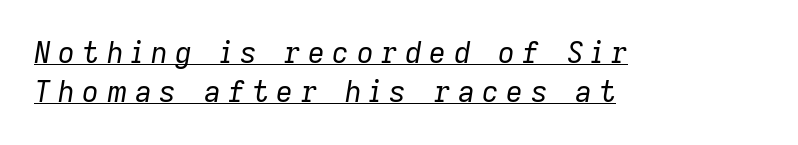
The image shows 29 px regular-weight type, italic (leaning right); set left-aligned, normal line spacing (1.35x), unusually wide letter spacing (+0.26 em), underlined; low stroke contrast and a medium x-height.
